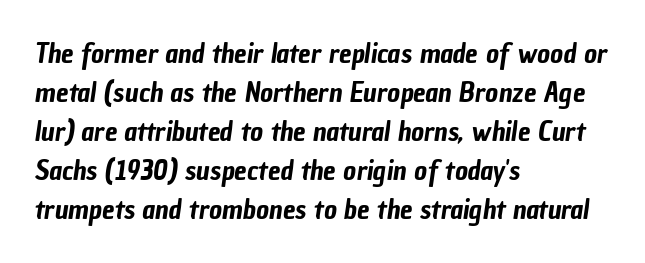
The image shows 28 px condensed sans-serif type; set left-aligned, normal line spacing (1.39x), normal letter spacing, not underlined; low stroke contrast and a medium x-height.
